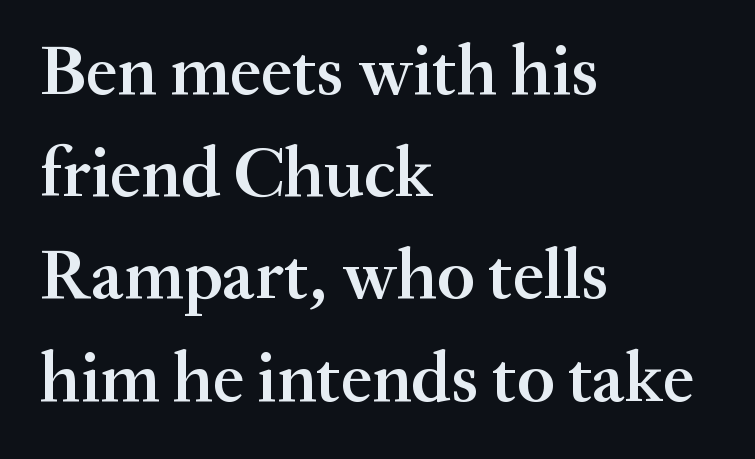
Q: Is the text bold? A: Semi-bold.
Q: Is the text italic (slanted)? A: No, it is upright.
Q: Is the typeface a serif or a sans-serif typeface? A: Serif.
Q: Is the text underlined? A: No.
Q: How is the paragraph aligned? A: Left-aligned.
Q: Is the spacing between letters normal or unusually wide? A: Normal.
Q: Is the spacing between lines tight, normal or loose? A: Normal.
Q: Width (condensed, normal, or wide)? A: Normal.
Q: Stroke contrast? A: Medium.
Q: x-height? A: Small.
Q: Monospaced? A: No.
